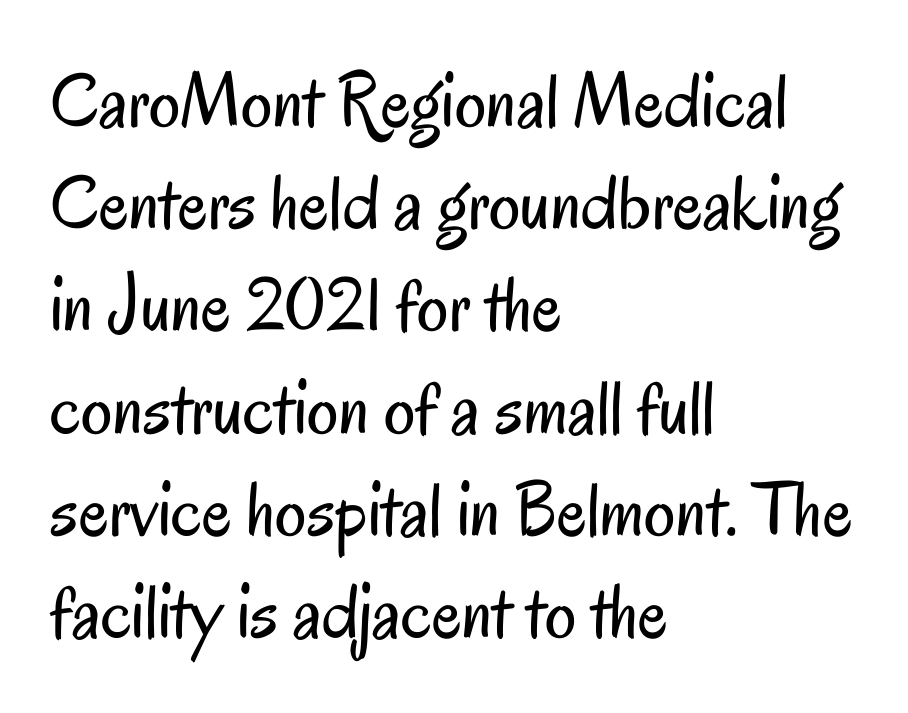
The image shows 78 px regular-weight, condensed sans-serif type, upright; set left-aligned, normal line spacing (1.31x), normal letter spacing, not underlined; low stroke contrast and a small x-height.
